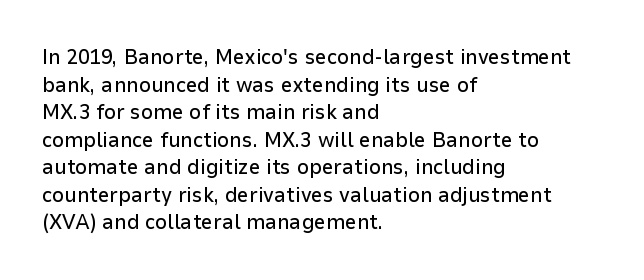
Q: Is the text italic (slanted)? A: No, it is upright.
Q: Is the text underlined? A: No.
Q: How is the paragraph aligned? A: Left-aligned.
Q: Is the spacing between letters normal or unusually wide? A: Normal.
Q: Is the spacing between lines tight, normal or loose? A: Normal.
